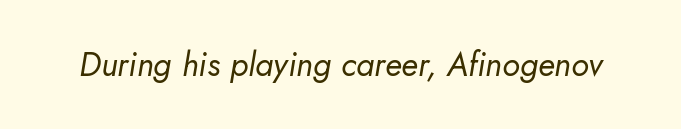
Q: Is the text bold? A: No.
Q: Is the text italic (slanted)? A: Yes, it leans right by about 5 degrees.
Q: Is the text underlined? A: No.
Q: Is the spacing between letters normal or unusually wide? A: Normal.
Q: Width (condensed, normal, or wide)? A: Normal.
Q: Stroke contrast? A: Low.
Q: x-height? A: Small.
Q: Monospaced? A: No.
